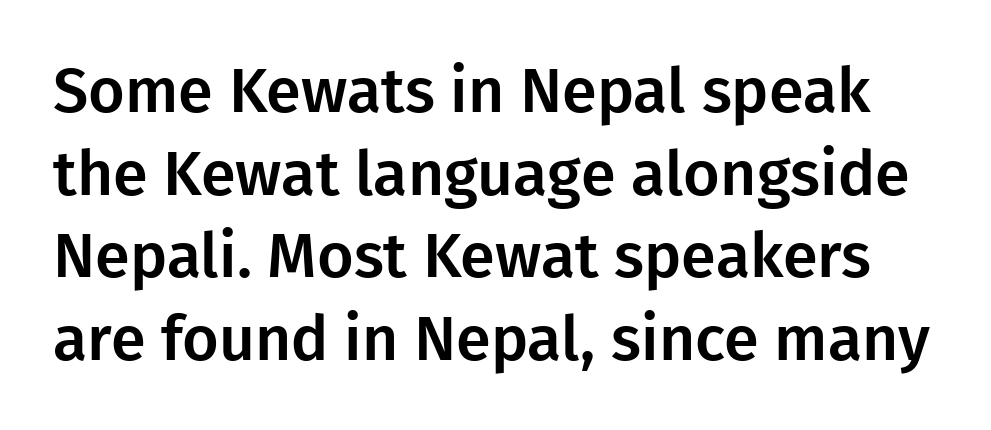
The image shows 63 px sans-serif type, upright; set normal line spacing (1.31x), normal letter spacing, not underlined; low stroke contrast and a medium x-height.
